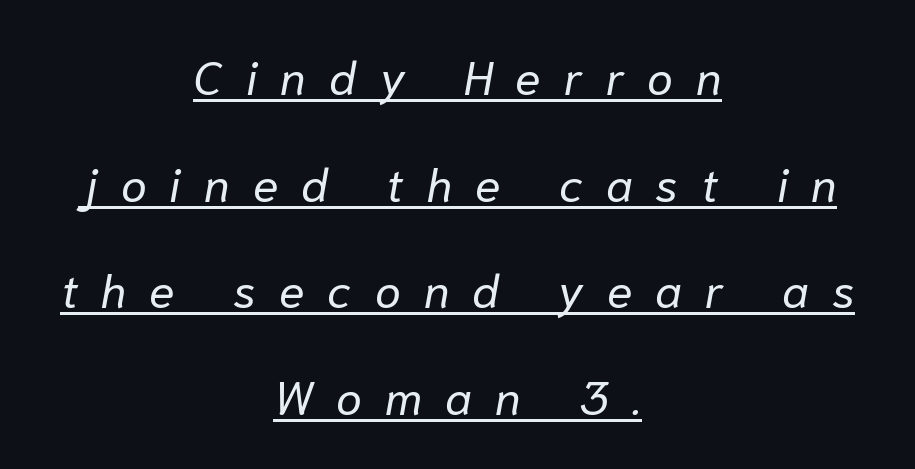
{"italic": "yes", "lean": "right", "slant_degrees": 10, "bold": "no", "weight": "regular", "width": "normal", "stroke_contrast": "low", "x_height": "medium", "monospaced": "no", "underline": "yes", "align": "center", "line_spacing": "loose", "line_spacing_ratio": 2.27, "letter_spacing": "wide", "letter_spacing_em": 0.49, "glyph_px": 47}
